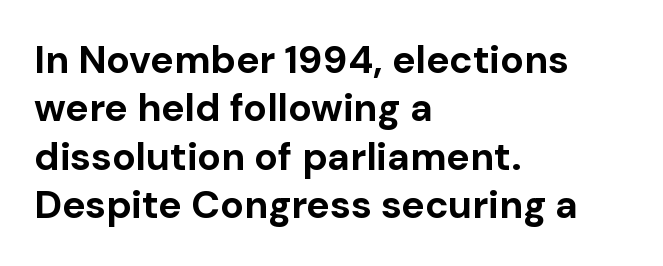
{"serif": "no", "italic": "no", "bold": "yes", "weight": "bold", "width": "normal", "stroke_contrast": "low", "x_height": "medium", "monospaced": "no", "underline": "no", "align": "left", "line_spacing_ratio": 1.24, "letter_spacing": "normal", "letter_spacing_em": 0.0, "glyph_px": 39}
